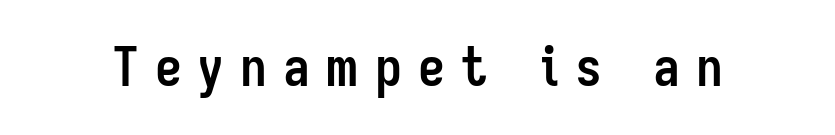
Nope, not italic — everything's standing straight. This is sans-serif lettering, the kind often seen on screens and signage. Caption: expanded tracking, letters set apart. Letters rest on an invisible, unmarked baseline. The letters advance in unequal steps, a hallmark of proportional type. Emphasis by weight is at full strength: bold.
